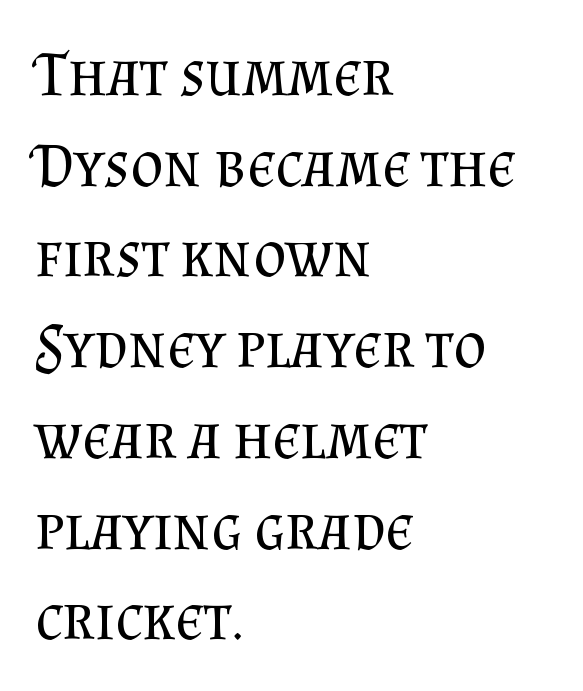
{"serif": "yes", "italic": "no", "bold": "no", "weight": "regular", "width": "normal", "stroke_contrast": "medium", "x_height": "small", "monospaced": "no", "underline": "no", "align": "left", "line_spacing": "normal", "line_spacing_ratio": 1.44, "letter_spacing": "normal", "letter_spacing_em": 0.0, "glyph_px": 63}
